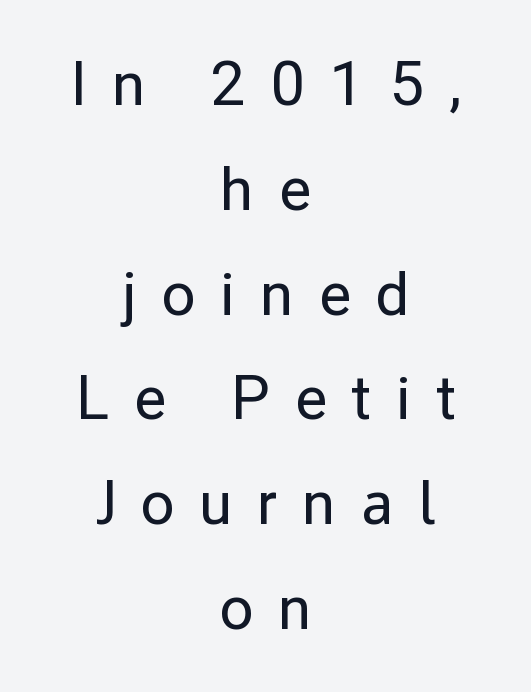
Q: Is the text bold? A: No.
Q: Is the text italic (slanted)? A: No, it is upright.
Q: Is the typeface a serif or a sans-serif typeface? A: Sans-serif.
Q: Is the text underlined? A: No.
Q: How is the paragraph aligned? A: Centered.
Q: Is the spacing between letters normal or unusually wide? A: Unusually wide.
Q: Is the spacing between lines tight, normal or loose? A: Normal.
Q: Width (condensed, normal, or wide)? A: Normal.
Q: Stroke contrast? A: Low.
Q: x-height? A: Medium.
Q: Monospaced? A: No.
